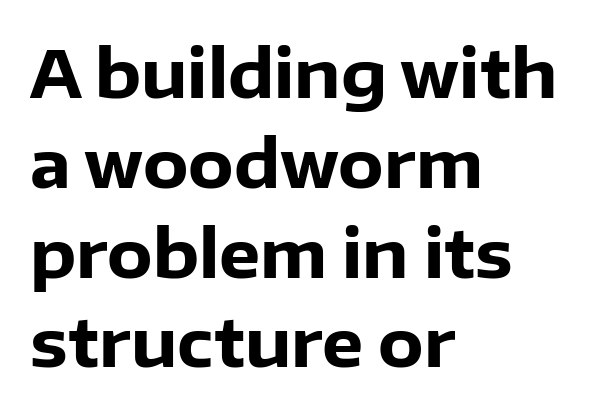
{"serif": "no", "italic": "no", "bold": "yes", "weight": "heavy", "width": "normal", "stroke_contrast": "low", "x_height": "medium", "monospaced": "no", "underline": "no", "align": "left", "line_spacing": "normal", "line_spacing_ratio": 1.36, "letter_spacing": "normal", "letter_spacing_em": 0.0, "glyph_px": 66}
